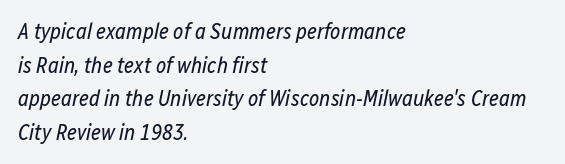
The image shows 22 px text type, italic (leaning right); set left-aligned, normal line spacing (1.53x), normal letter spacing, not underlined.
